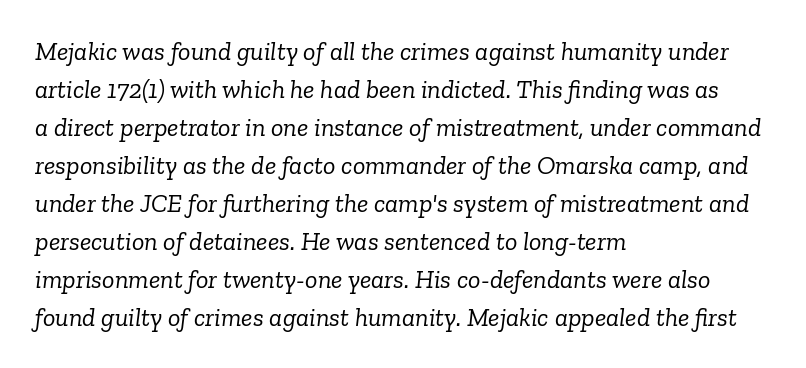
The image shows 26 px text type, italic (leaning right); set left-aligned, normal line spacing (1.46x), normal letter spacing, not underlined.
